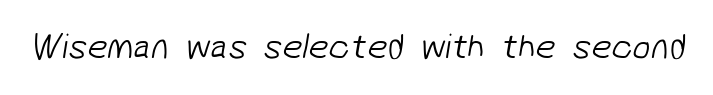
{"serif": "no", "bold": "no", "weight": "light", "width": "normal", "stroke_contrast": "low", "x_height": "medium", "monospaced": "no", "underline": "no", "letter_spacing": "normal", "letter_spacing_em": 0.0, "glyph_px": 36}
